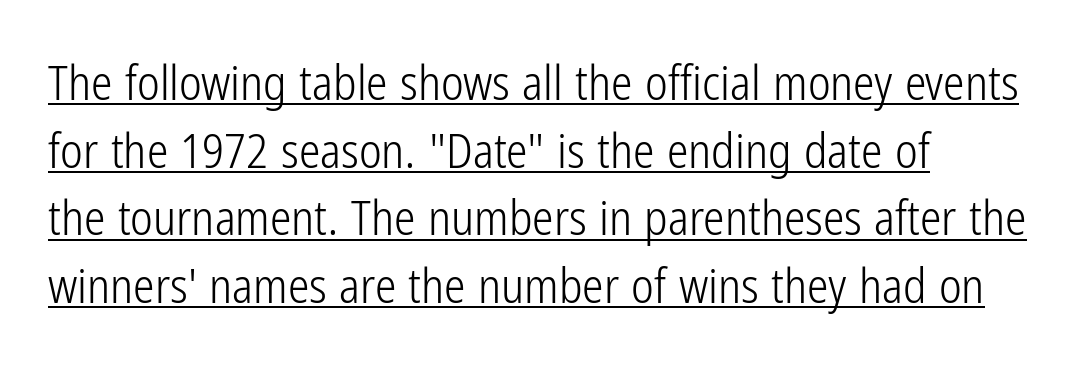
{"serif": "no", "italic": "no", "bold": "no", "weight": "light", "width": "condensed", "stroke_contrast": "low", "x_height": "medium", "monospaced": "no", "underline": "yes", "align": "left", "line_spacing": "normal", "line_spacing_ratio": 1.41, "letter_spacing": "normal", "letter_spacing_em": 0.0, "glyph_px": 48}
